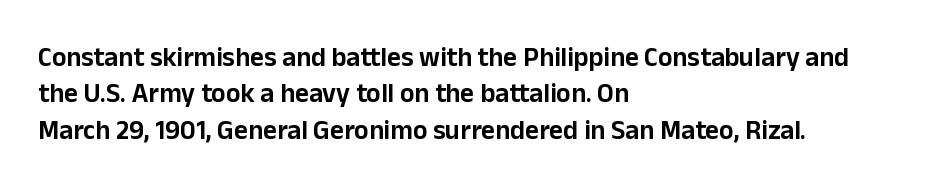
Tracking value appears to be zero — textbook default spacing. The type sits square on the baseline with zero lean. A clean baseline with only descenders dipping below it. Is the block centered? No — it sits flush against the left margin. Notice how descenders clear the ascenders below comfortably — that's standard leading.
